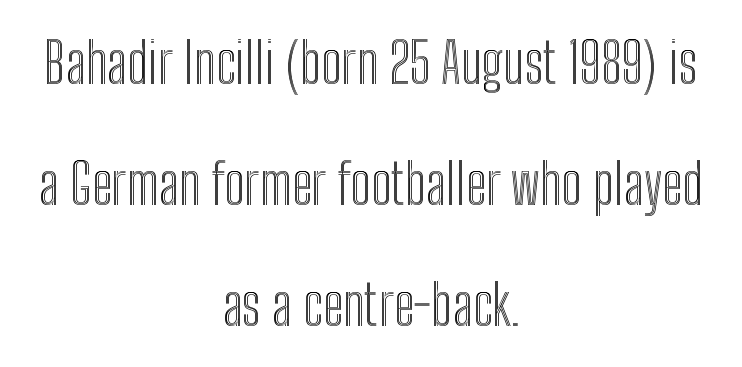
Q: Is the text italic (slanted)? A: No, it is upright.
Q: Is the text underlined? A: No.
Q: How is the paragraph aligned? A: Centered.
Q: Is the spacing between letters normal or unusually wide? A: Normal.
Q: Is the spacing between lines tight, normal or loose? A: Loose.
Q: Width (condensed, normal, or wide)? A: Condensed.
Q: x-height? A: Medium.
Q: Monospaced? A: No.
